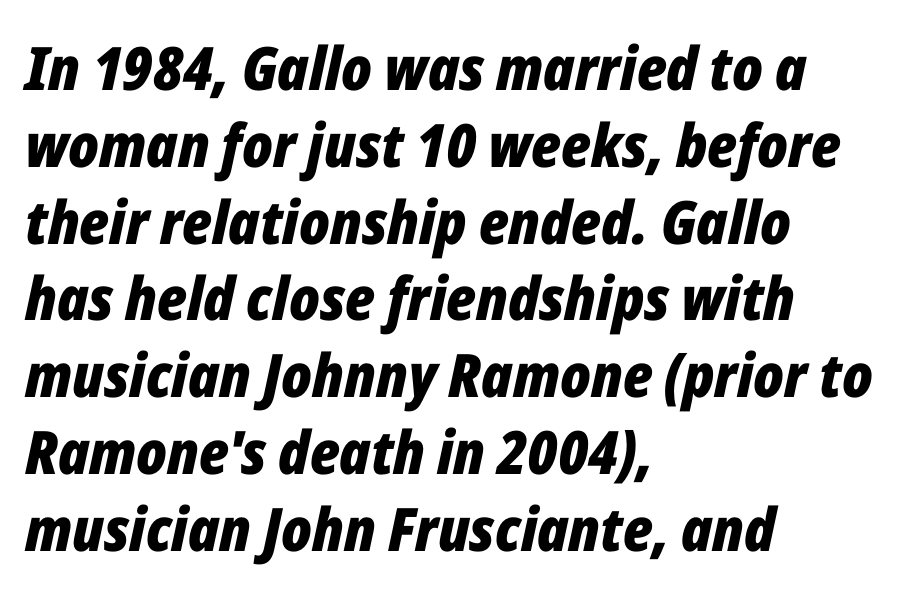
Here the designer chose a conventional face with non-uniform glyph widths. Any mark beneath the type? The region is blank. Left-aligned paragraph, ragged on the right. A normal amount of white space separates one row of letters from the next. Standard letterfit; no display-style spreading of the glyphs. The typesetting leans heavy: a genuine bold.
